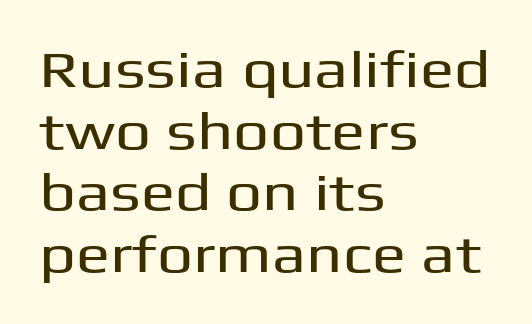
These lines are rendered in a variable-pitch font. The passage is arranged the way most books set body copy — flush left. Nobody touched the tracking dial on this one. Style check: upright. Glance below the letters and you will spot only blank space.
